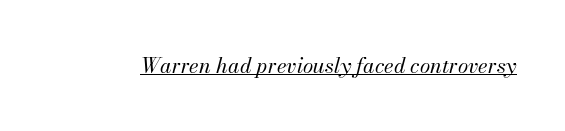
{"italic": "yes", "lean": "right", "slant_degrees": 13, "bold": "no", "underline": "yes", "letter_spacing": "normal", "letter_spacing_em": 0.0, "glyph_px": 21}
